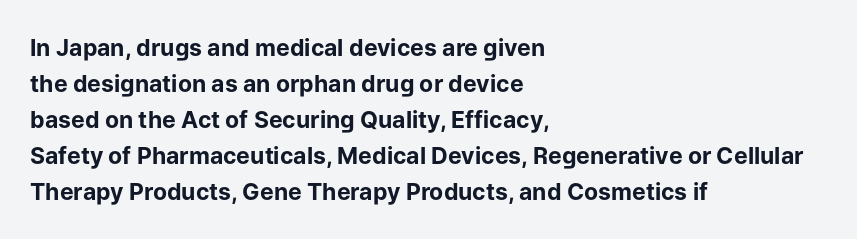
Notice how descenders clear the ascenders below comfortably — that's standard leading. The sample has been set heavy, in full bold. Italic? Not at all — the glyphs are vertical. A bare baseline throughout the passage. The rag falls on the right side of this text block. Inter-character spacing is left at the font's built-in metrics.
